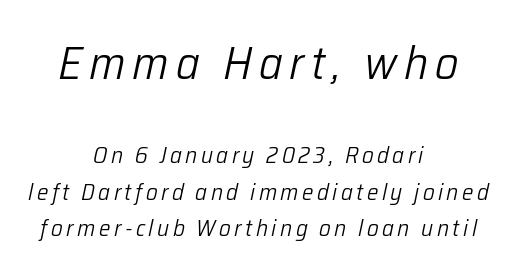
The image shows 46 px light type, italic (leaning right); set centered, normal line spacing (1.59x), not underlined; the first (top) block is 2.0x larger; low stroke contrast and a medium x-height.
